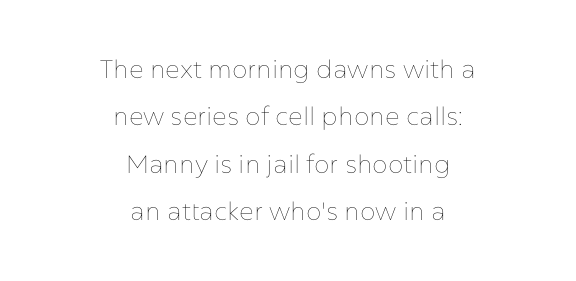
These lines were composed using upright roman letters. On a weight scale, this lands at 450 or below. Notice the wide empty band between every row — that's loose leading. Descender tails drop into unmarked territory. This sample is center-justified, so both line endings float freely.
